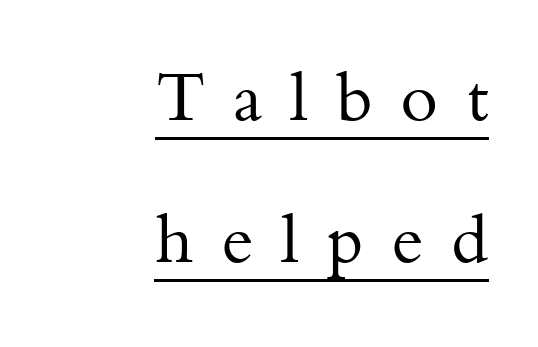
The image shows 68 px regular-weight serif type, upright; set right-aligned, loose line spacing (2.09x), unusually wide letter spacing (+0.41 em), underlined; medium stroke contrast and a small x-height.
